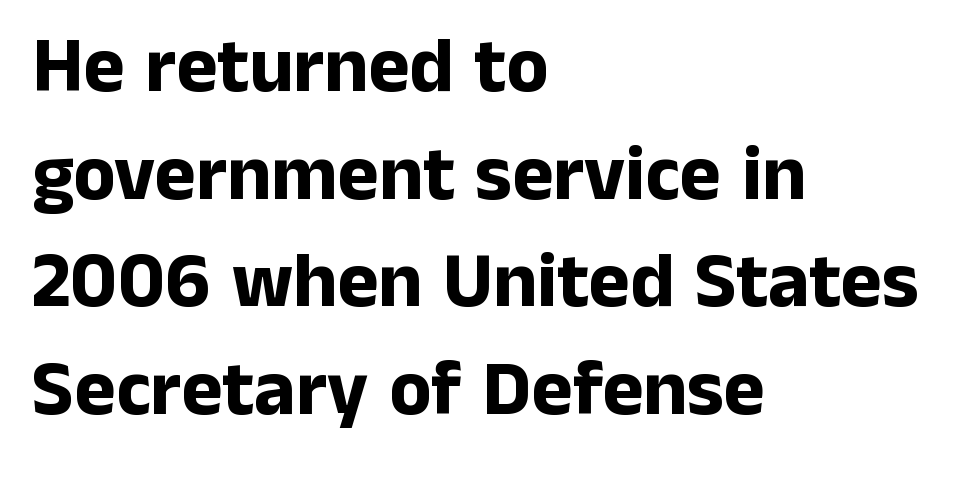
Q: Is the text bold? A: Yes.
Q: Is the text italic (slanted)? A: No, it is upright.
Q: Is the typeface a serif or a sans-serif typeface? A: Sans-serif.
Q: Is the text underlined? A: No.
Q: How is the paragraph aligned? A: Left-aligned.
Q: Is the spacing between letters normal or unusually wide? A: Normal.
Q: Is the spacing between lines tight, normal or loose? A: Normal.
Q: Width (condensed, normal, or wide)? A: Normal.
Q: Stroke contrast? A: Low.
Q: x-height? A: Medium.
Q: Monospaced? A: No.
